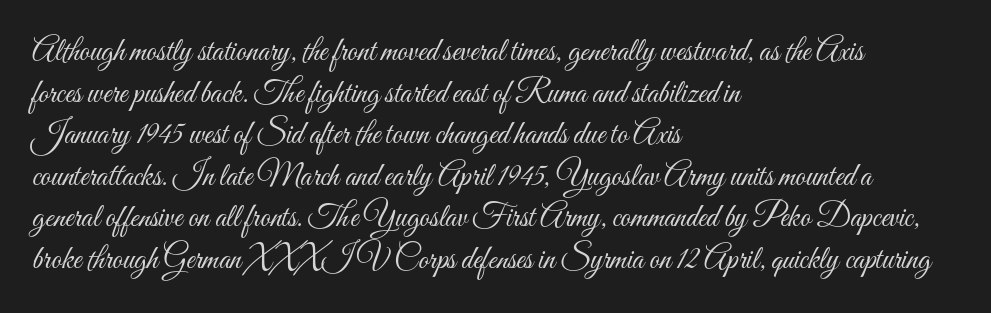
These glyphs show unthickened strokes, regular width or finer. Descender tails drop into unmarked territory. The typesetter chose a ragged-right arrangement here. The rendering uses natural spacing where letterforms have individual widths. What stands out about the letter spacing? Nothing — it is the standard amount.
